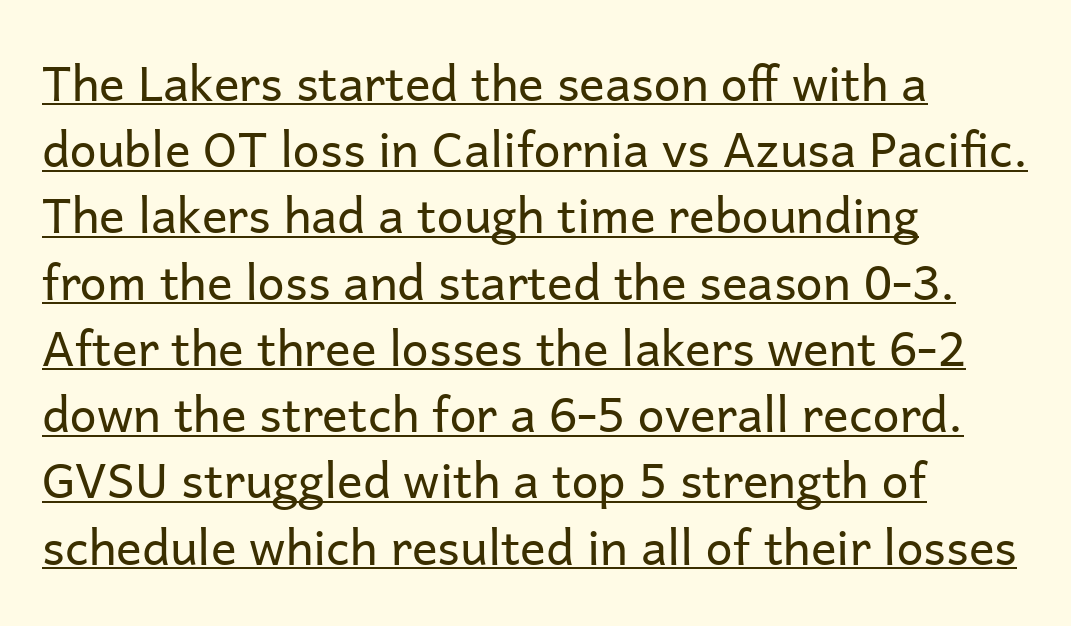
Q: Is the text bold? A: No.
Q: Is the text italic (slanted)? A: No, it is upright.
Q: Is the typeface a serif or a sans-serif typeface? A: Sans-serif.
Q: Is the text underlined? A: Yes.
Q: How is the paragraph aligned? A: Left-aligned.
Q: Is the spacing between letters normal or unusually wide? A: Normal.
Q: Is the spacing between lines tight, normal or loose? A: Normal.
Q: Width (condensed, normal, or wide)? A: Normal.
Q: Stroke contrast? A: Low.
Q: x-height? A: Medium.
Q: Monospaced? A: No.
